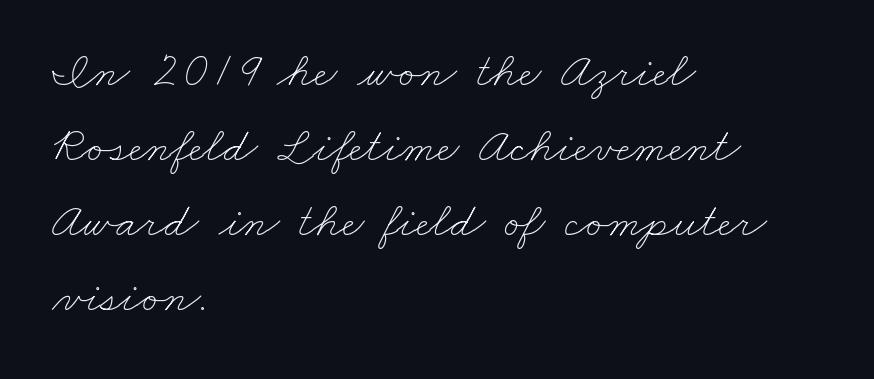
The image shows 49 px thin, wide type; set left-aligned, normal line spacing (1.53x), normal letter spacing, not underlined; low stroke contrast and a small x-height.
